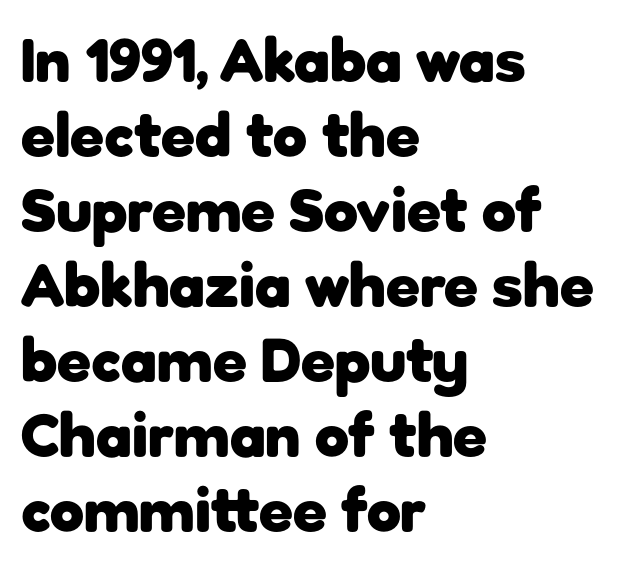
{"serif": "no", "italic": "no", "bold": "yes", "weight": "heavy", "width": "normal", "stroke_contrast": "low", "x_height": "medium", "monospaced": "no", "underline": "no", "align": "left", "line_spacing_ratio": 1.21, "letter_spacing": "normal", "letter_spacing_em": 0.0, "glyph_px": 62}
